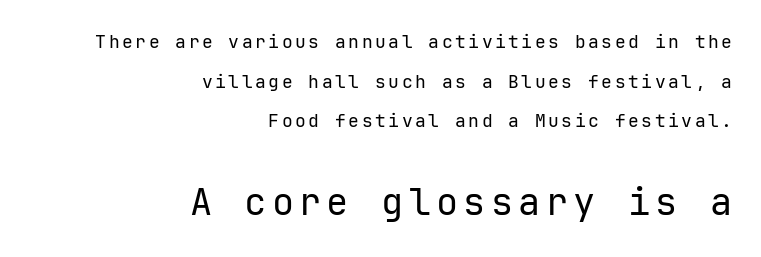
{"serif": "no", "italic": "no", "bold": "no", "weight": "regular", "width": "normal", "stroke_contrast": "low", "x_height": "medium", "monospaced": "yes", "underline": "no", "align": "right", "line_spacing": "loose", "line_spacing_ratio": 2.2, "larger_block": "second", "size_ratio": 2.06, "glyph_px": 37}
